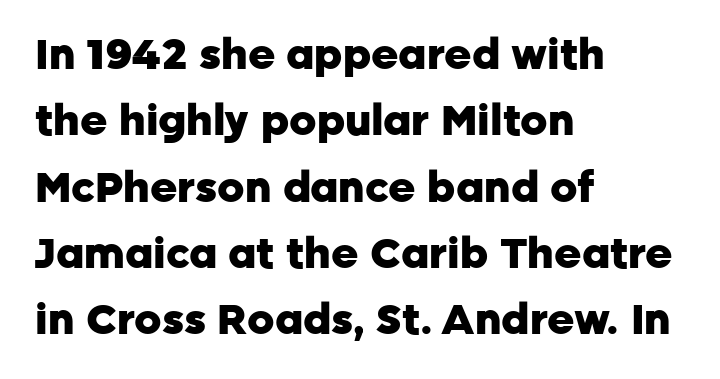
The letters advance in unequal steps, a hallmark of proportional type. The letters stand straight up with perfectly vertical stems. One glance says typical: line gaps are just what's usual. Is the letter spacing exaggerated? No — it looks like the ordinary default. The setting favours the left margin, as ordinary paragraphs usually do. Font category for this specimen: sans-serif.
